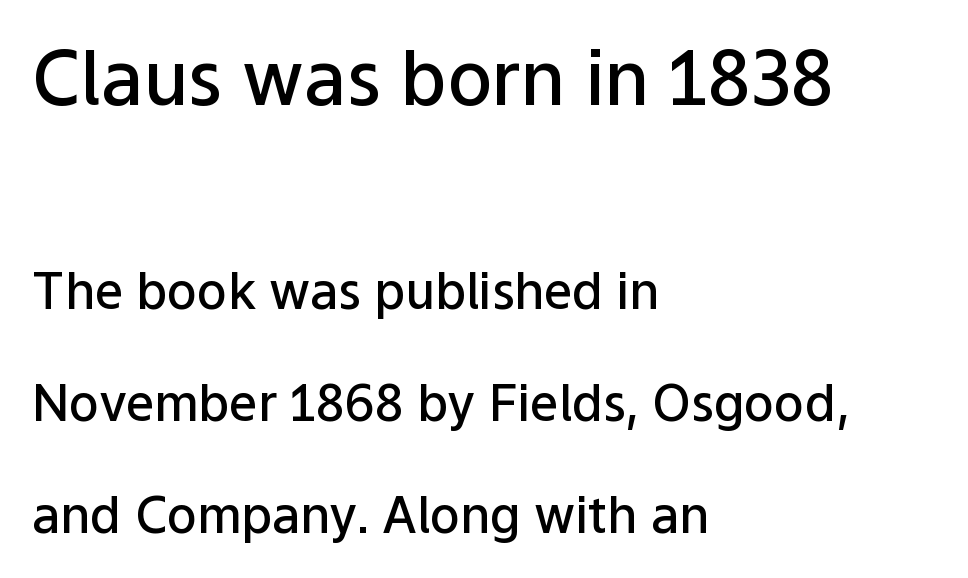
The image shows 75 px semibold sans-serif type, upright; set left-aligned, loose line spacing (2.24x), normal letter spacing, not underlined; the first (top) block is 1.5x larger; low stroke contrast and a medium x-height.
